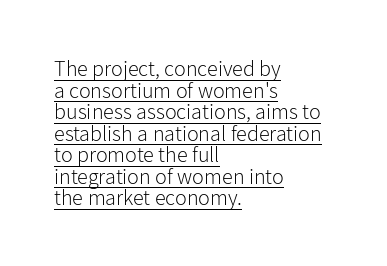
{"italic": "no", "bold": "no", "underline": "yes", "align": "left", "line_spacing": "tight", "line_spacing_ratio": 0.98, "letter_spacing": "normal", "letter_spacing_em": 0.0, "glyph_px": 22}
